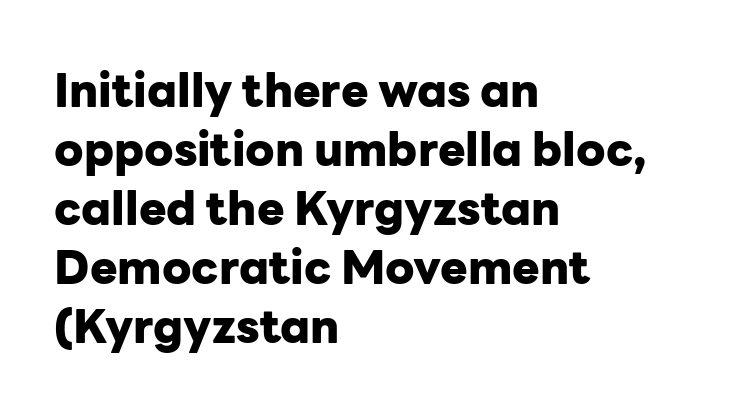
{"serif": "no", "italic": "no", "bold": "yes", "weight": "heavy", "width": "normal", "stroke_contrast": "low", "x_height": "medium", "monospaced": "no", "underline": "no", "align": "left", "line_spacing": "normal", "line_spacing_ratio": 1.28, "letter_spacing": "normal", "letter_spacing_em": 0.0, "glyph_px": 46}
